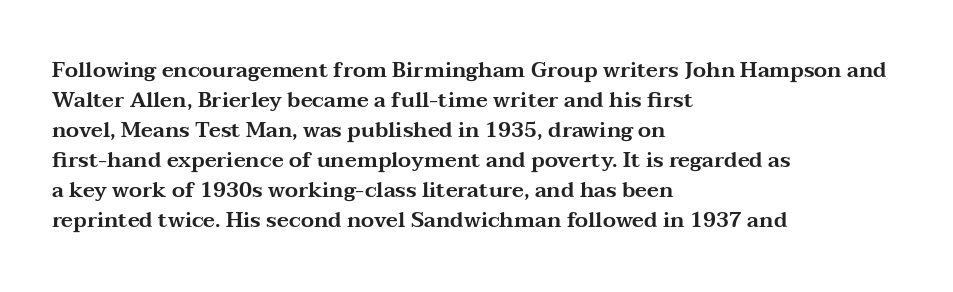
{"italic": "no", "underline": "no", "align": "left", "line_spacing": "normal", "line_spacing_ratio": 1.43, "letter_spacing": "normal", "letter_spacing_em": 0.0, "glyph_px": 21}
